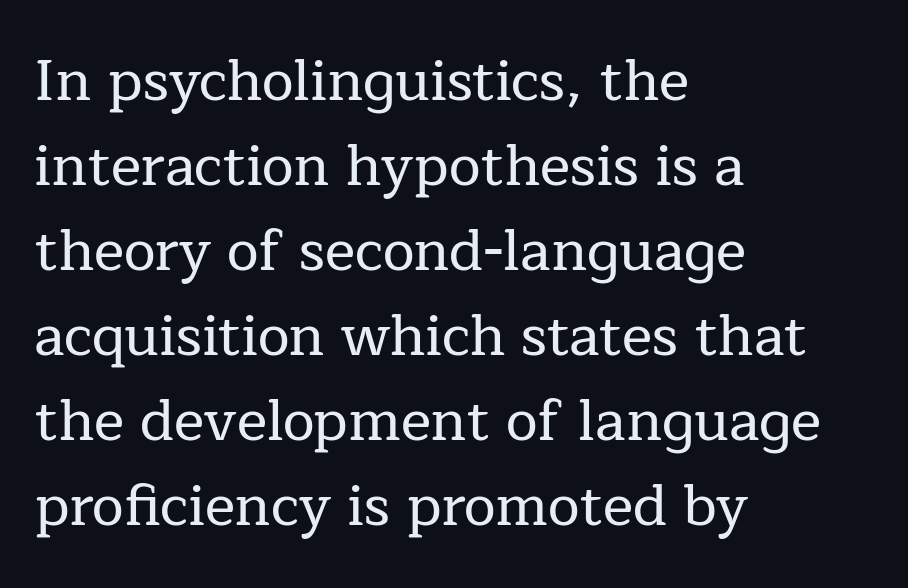
The image shows 57 px serif type, upright; set left-aligned, normal line spacing (1.49x), normal letter spacing, not underlined; low stroke contrast and a medium x-height.
